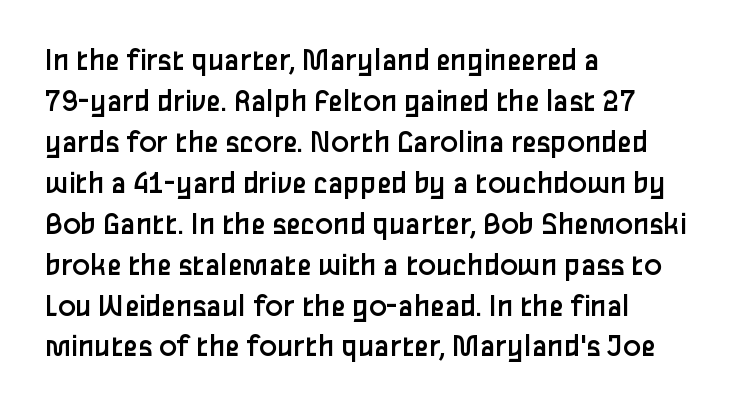
{"serif": "no", "italic": "no", "bold": "no", "weight": "regular", "width": "normal", "stroke_contrast": "low", "x_height": "medium", "monospaced": "no", "underline": "no", "align": "left", "line_spacing_ratio": 1.24, "letter_spacing": "normal", "letter_spacing_em": 0.0, "glyph_px": 33}
